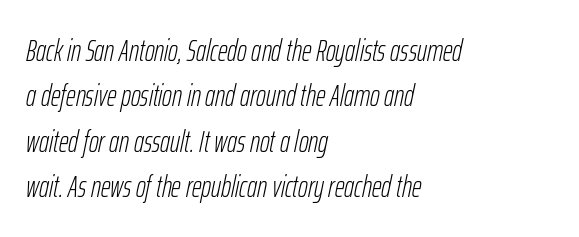
Q: Is the text bold? A: No.
Q: Is the text italic (slanted)? A: Yes, it leans right by about 12 degrees.
Q: Is the text underlined? A: No.
Q: How is the paragraph aligned? A: Left-aligned.
Q: Is the spacing between letters normal or unusually wide? A: Normal.
Q: Is the spacing between lines tight, normal or loose? A: Normal.
Q: Width (condensed, normal, or wide)? A: Condensed.
Q: Stroke contrast? A: Low.
Q: x-height? A: Medium.
Q: Monospaced? A: No.
